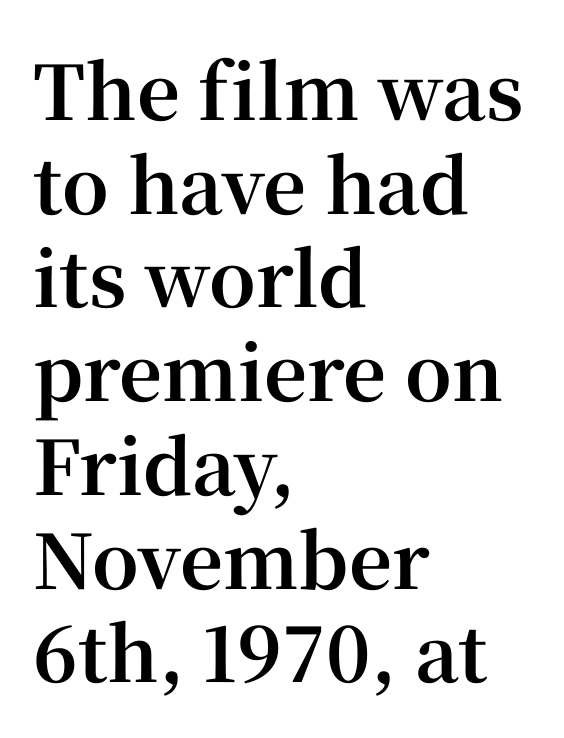
The image shows 75 px bold serif type, upright; set left-aligned, normal line spacing (1.25x), normal letter spacing, not underlined; high stroke contrast and a medium x-height.
